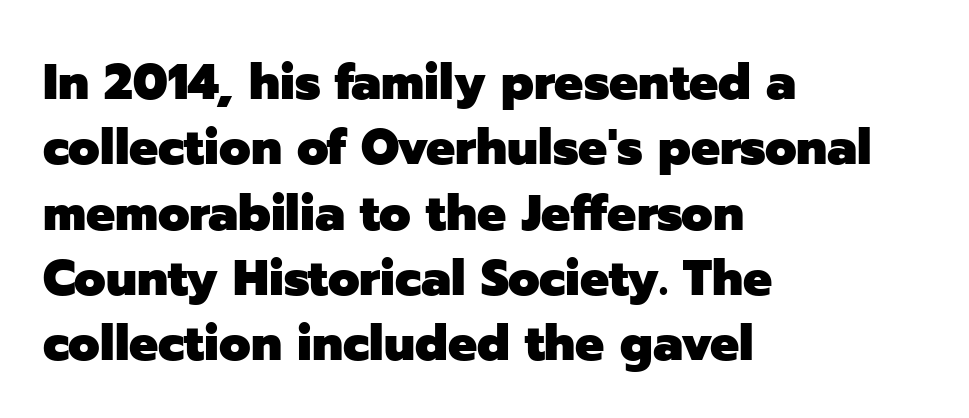
Q: Is the text bold? A: Yes.
Q: Is the text italic (slanted)? A: No, it is upright.
Q: Is the typeface a serif or a sans-serif typeface? A: Sans-serif.
Q: Is the text underlined? A: No.
Q: How is the paragraph aligned? A: Left-aligned.
Q: Is the spacing between letters normal or unusually wide? A: Normal.
Q: Is the spacing between lines tight, normal or loose? A: Normal.
Q: Width (condensed, normal, or wide)? A: Normal.
Q: Stroke contrast? A: Low.
Q: x-height? A: Medium.
Q: Monospaced? A: No.
